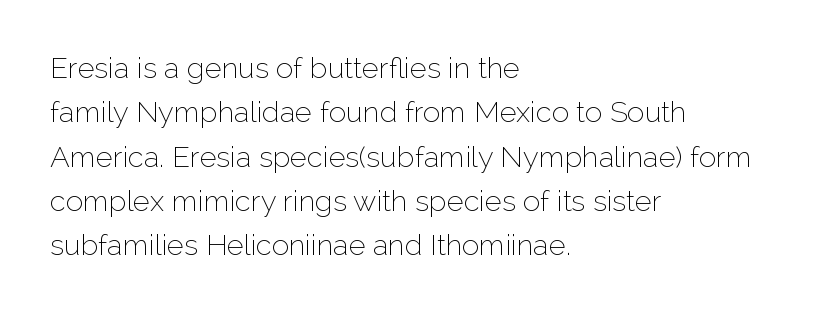
{"serif": "no", "italic": "no", "bold": "no", "weight": "thin", "width": "normal", "stroke_contrast": "low", "x_height": "medium", "monospaced": "no", "underline": "no", "align": "left", "line_spacing": "normal", "line_spacing_ratio": 1.53, "letter_spacing": "normal", "letter_spacing_em": 0.0, "glyph_px": 29}
